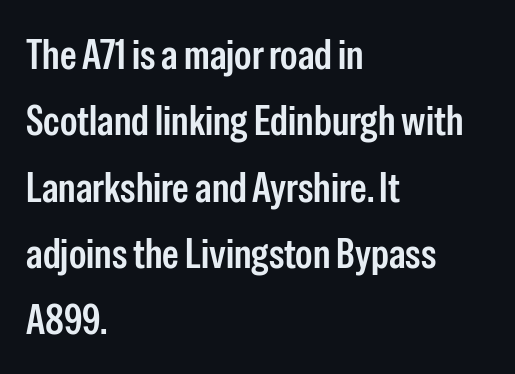
{"serif": "no", "italic": "no", "bold": "semi", "weight": "semibold", "width": "condensed", "stroke_contrast": "low", "x_height": "medium", "monospaced": "no", "underline": "no", "align": "left", "line_spacing": "normal", "line_spacing_ratio": 1.58, "letter_spacing": "normal", "letter_spacing_em": 0.0, "glyph_px": 42}
